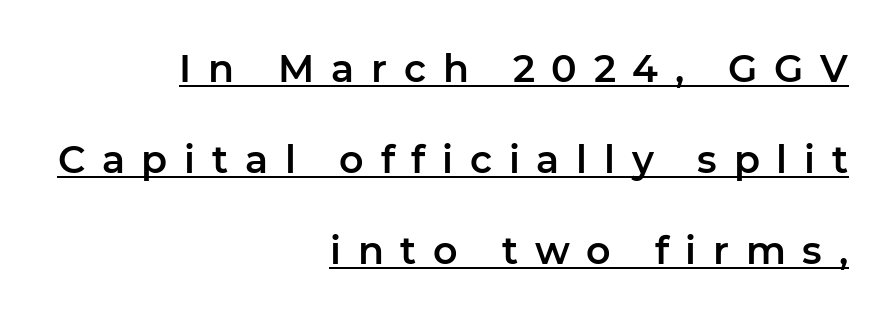
These lines were composed using upright roman letters. This block would shrink considerably if given ordinary leading; it's expanded now. The face used here appears with an underline applied. The lines in this sample share a right terminus and differ only in where they begin. Look at the tracking — it's clearly loosened, letters drifting apart. Are there feet on the stems? There aren't — it's a sans.
